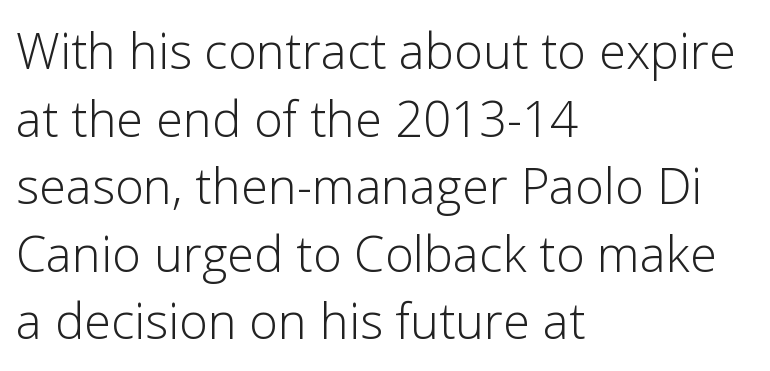
Visually the block forms a straight wall on the left and a jagged coastline on the right. Words appear dense and cohesive because spacing is normal. A light-to-regular cut is what we see here. Decoration check: the copy has no underline.
